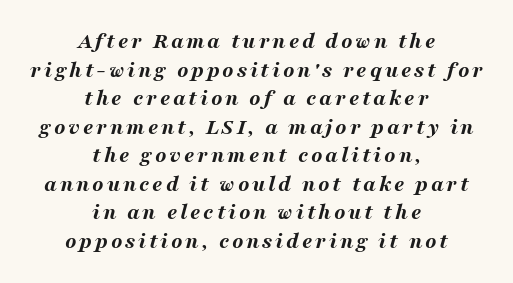
{"italic": "yes", "lean": "right", "slant_degrees": 16, "bold": "yes", "underline": "no", "align": "center", "line_spacing_ratio": 1.24, "glyph_px": 23}
